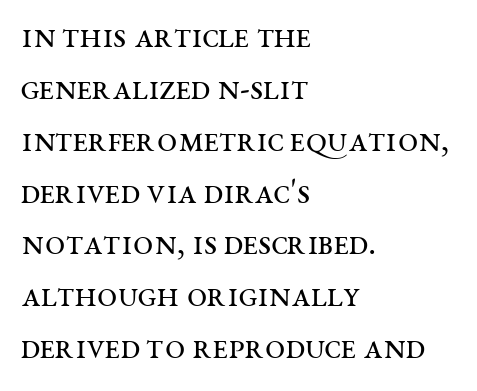
Q: Is the text bold? A: No.
Q: Is the text italic (slanted)? A: No, it is upright.
Q: Is the typeface a serif or a sans-serif typeface? A: Serif.
Q: Is the text underlined? A: No.
Q: How is the paragraph aligned? A: Left-aligned.
Q: Is the spacing between letters normal or unusually wide? A: Normal.
Q: Is the spacing between lines tight, normal or loose? A: Normal.
Q: Width (condensed, normal, or wide)? A: Wide.
Q: Stroke contrast? A: Medium.
Q: x-height? A: Large.
Q: Monospaced? A: No.
